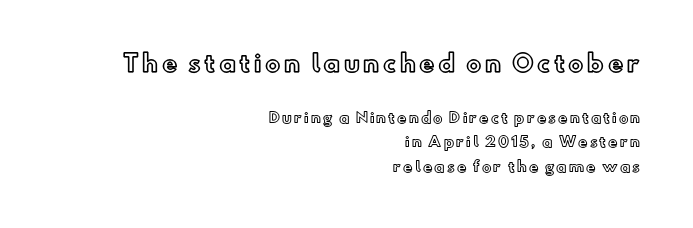
{"italic": "no", "underline": "no", "align": "right", "line_spacing_ratio": 1.73, "larger_block": "first", "size_ratio": 1.64, "glyph_px": 23}
